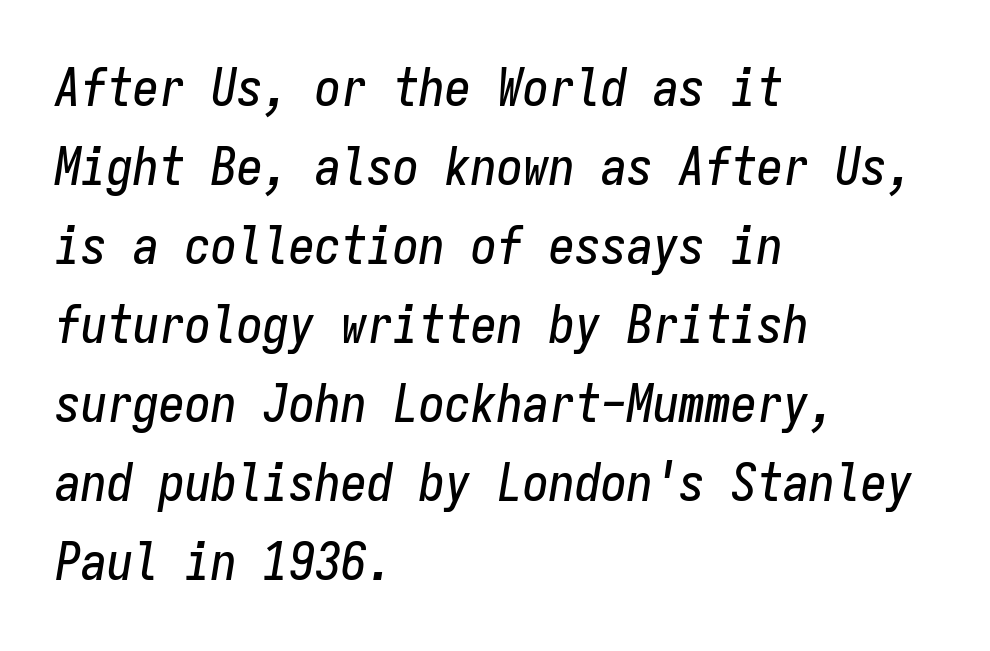
{"italic": "yes", "lean": "right", "slant_degrees": 9, "width": "condensed", "stroke_contrast": "low", "x_height": "medium", "monospaced": "yes", "underline": "no", "align": "left", "line_spacing": "normal", "line_spacing_ratio": 1.52, "letter_spacing": "normal", "letter_spacing_em": 0.0, "glyph_px": 52}
